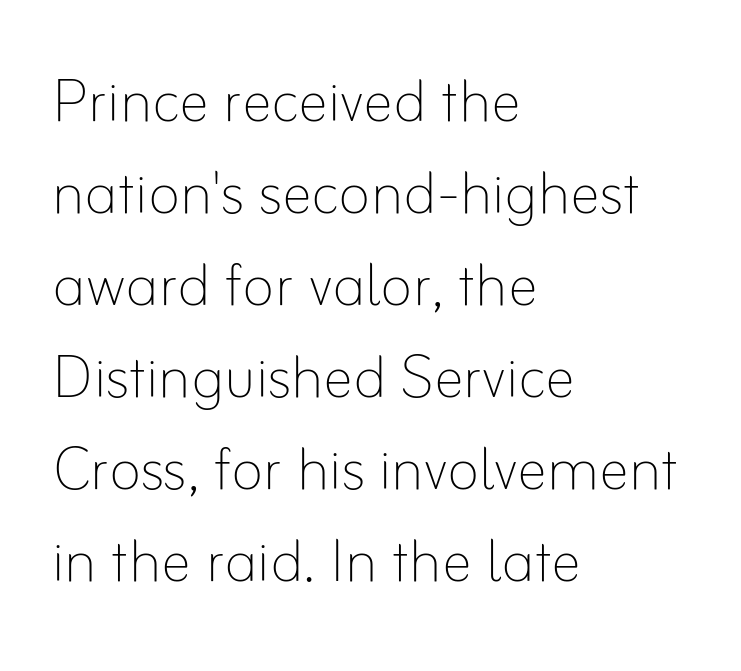
Q: Is the text bold? A: No.
Q: Is the text italic (slanted)? A: No, it is upright.
Q: Is the text underlined? A: No.
Q: How is the paragraph aligned? A: Left-aligned.
Q: Is the spacing between letters normal or unusually wide? A: Normal.
Q: Width (condensed, normal, or wide)? A: Normal.
Q: Stroke contrast? A: Low.
Q: x-height? A: Small.
Q: Monospaced? A: No.
